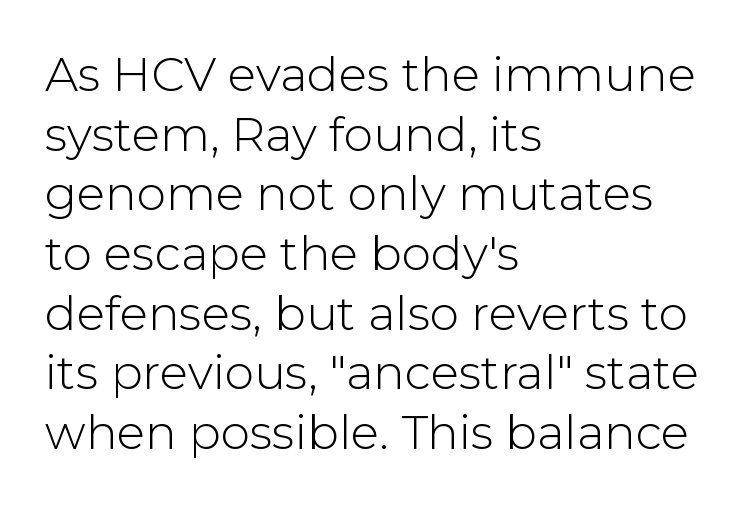
{"serif": "no", "italic": "no", "bold": "no", "weight": "light", "width": "normal", "stroke_contrast": "low", "x_height": "medium", "monospaced": "no", "underline": "no", "align": "left", "line_spacing": "normal", "line_spacing_ratio": 1.27, "letter_spacing": "normal", "letter_spacing_em": 0.0, "glyph_px": 47}
